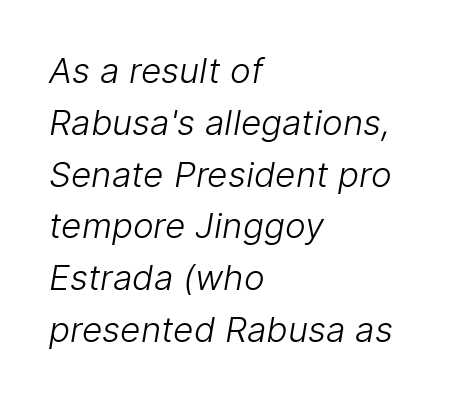
The image shows 35 px light sans-serif type; set left-aligned, normal line spacing (1.48x), normal letter spacing, not underlined; low stroke contrast and a medium x-height.
